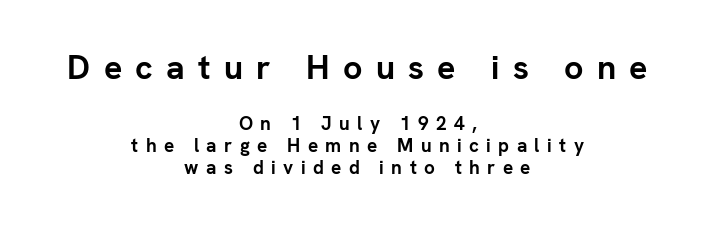
The letters advance in unequal steps, a hallmark of proportional type. Tall strokes in this sample are plumb rather than angled. The passage is arranged like a title page — every line centered. The text was rendered using a sans face with plain stroke endings. Lines of text with bare space underneath. This block would grow much taller if given ordinary leading; it's compressed now.
